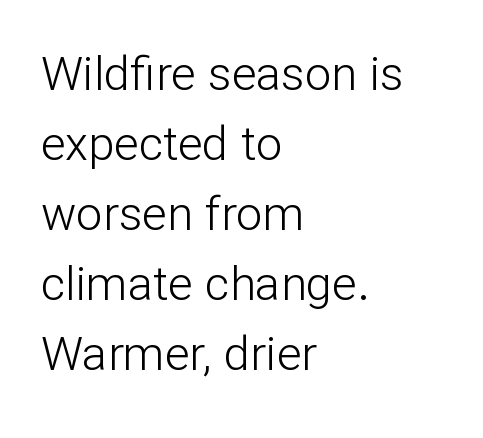
Regarding leading, the lines here are spaced in the standard way. Letterform terminals end flat and unadorned throughout the passage. Every character sits straight up, as roman type does. The rendering uses natural spacing where letterforms have individual widths.
